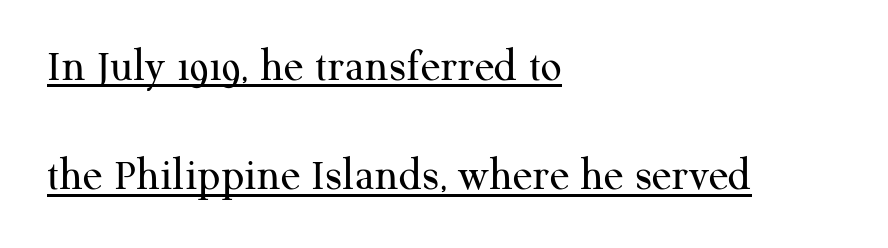
Q: Is the text bold? A: No.
Q: Is the text italic (slanted)? A: No, it is upright.
Q: Is the typeface a serif or a sans-serif typeface? A: Serif.
Q: Is the text underlined? A: Yes.
Q: How is the paragraph aligned? A: Left-aligned.
Q: Is the spacing between letters normal or unusually wide? A: Normal.
Q: Is the spacing between lines tight, normal or loose? A: Loose.
Q: Width (condensed, normal, or wide)? A: Normal.
Q: Stroke contrast? A: Medium.
Q: x-height? A: Medium.
Q: Monospaced? A: No.
